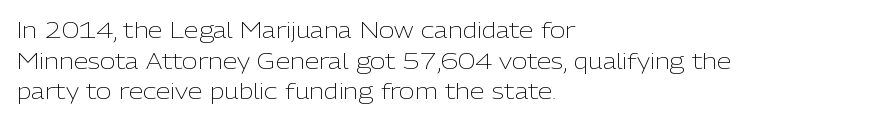
The strip under each line holds only bare page. The lines in this sample share a left origin and differ only in where they stop. The block of text has a typical density, with ordinary space between rows. A typesetter would call this zero additional tracking. Each stroke keeps to a modest, everyday thickness or less. Style check: upright.
